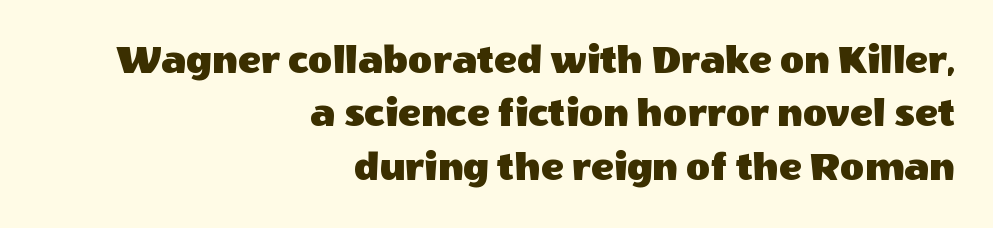
{"serif": "no", "italic": "no", "width": "normal", "x_height": "large", "monospaced": "no", "underline": "no", "align": "right", "line_spacing": "normal", "line_spacing_ratio": 1.27, "letter_spacing": "normal", "letter_spacing_em": 0.0, "glyph_px": 42}
